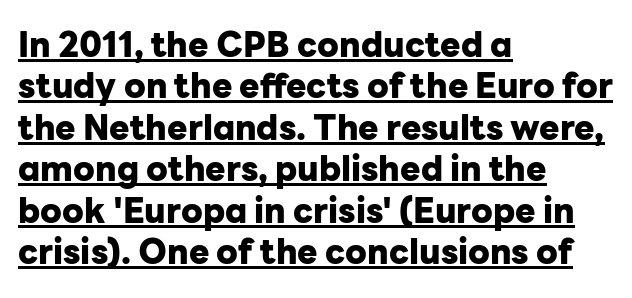
The image shows 34 px heavy sans-serif type, upright; set left-aligned, line spacing 1.22x, normal letter spacing, underlined; low stroke contrast and a medium x-height.
